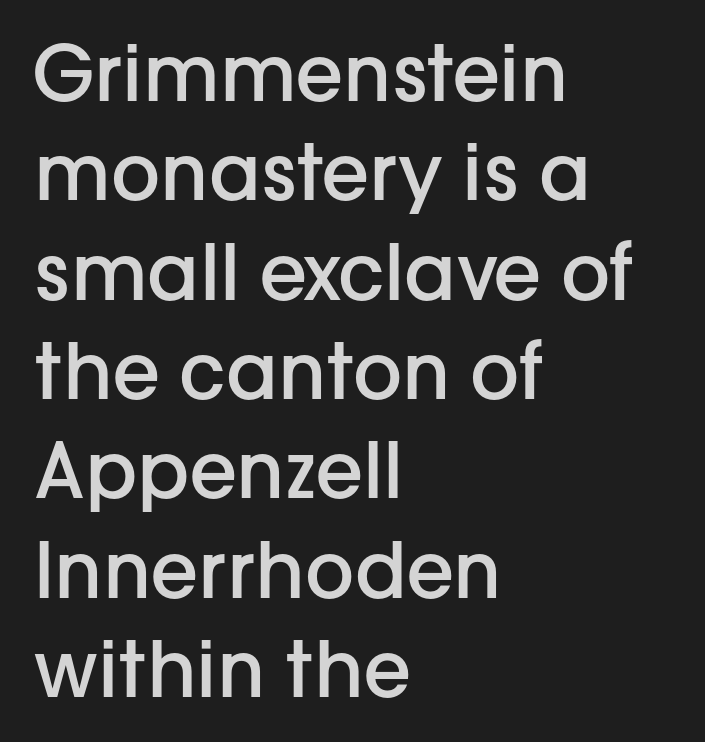
The image shows 77 px semibold sans-serif type, upright; set left-aligned, normal line spacing (1.29x), normal letter spacing, not underlined; low stroke contrast and a medium x-height.
